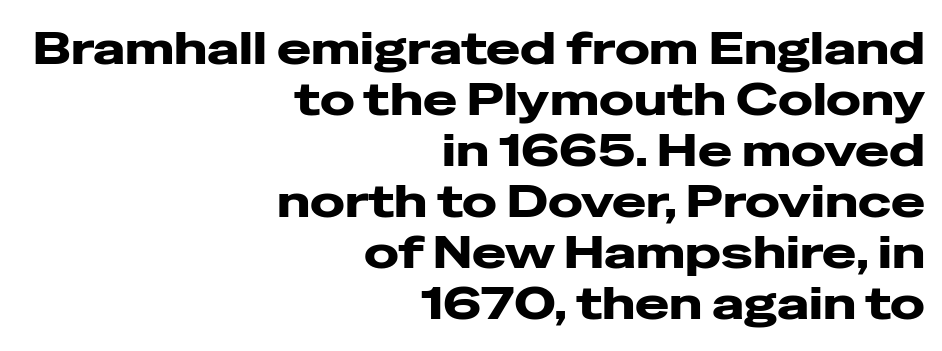
The passage shown has conventional tracking throughout. If you drew a line through each stem, it would be perfectly vertical. Beneath every word, the page is bare. Spacing verdict: proportional, widths tailored to each character. Grotesque or geometric, the face here clearly has no serifs. Interline gaps are noticeably narrow in this sample.
